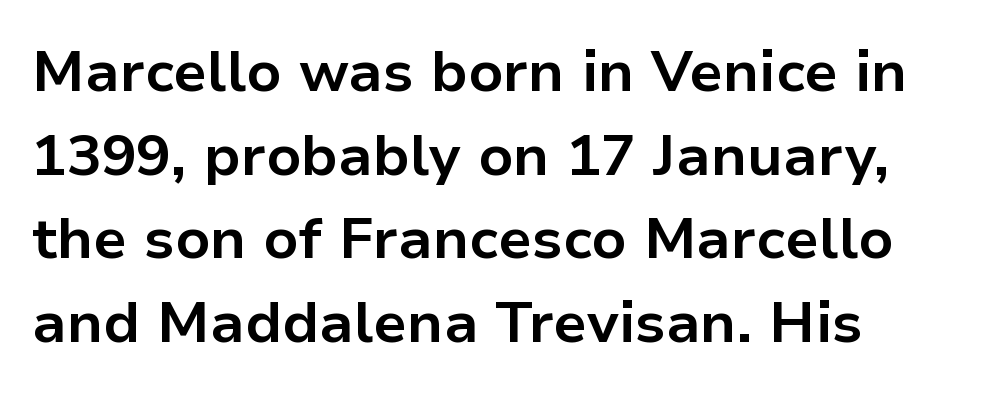
Observe the absence of serifs on each vertical stroke in this sample. Tracking value appears to be zero — textbook default spacing. The rendering uses a moderate line-height, typical for paragraphs. The letters advance in unequal steps, a hallmark of proportional type.
